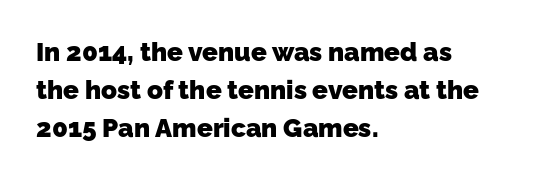
{"bold": "yes", "underline": "no", "align": "left", "line_spacing": "normal", "line_spacing_ratio": 1.46, "letter_spacing": "normal", "letter_spacing_em": 0.0, "glyph_px": 26}
